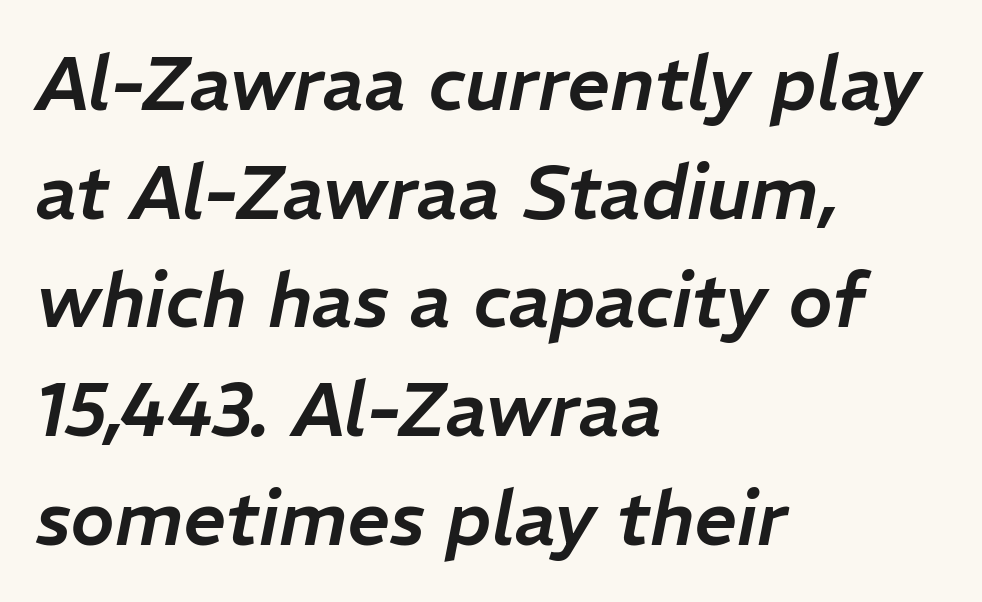
Looks like regular typesetting: each glyph gets only the width it needs. The area under the type is left untouched. The rows are spaced the way most documents space them. The passage is arranged the way most books set body copy — flush left. It's the slanting kind of type. Inter-character spacing is left at the font's built-in metrics.
